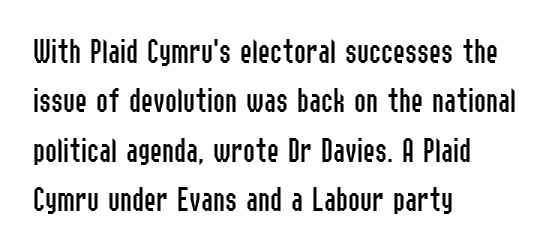
The image shows 36 px regular-weight, condensed sans-serif type, upright; set left-aligned, normal line spacing (1.37x), normal letter spacing, not underlined; low stroke contrast and a medium x-height.
